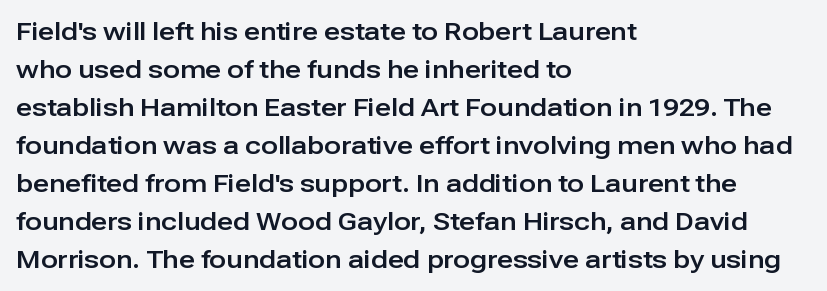
{"italic": "no", "underline": "no", "align": "left", "line_spacing": "normal", "line_spacing_ratio": 1.52, "letter_spacing": "normal", "letter_spacing_em": 0.0, "glyph_px": 25}
